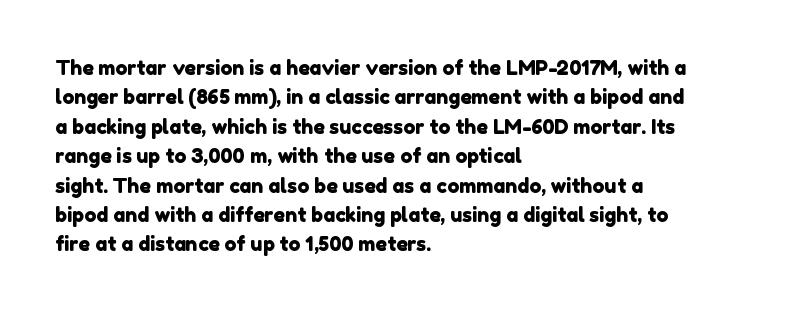
The image shows 20 px text type; set left-aligned, normal line spacing (1.47x), normal letter spacing, not underlined.
